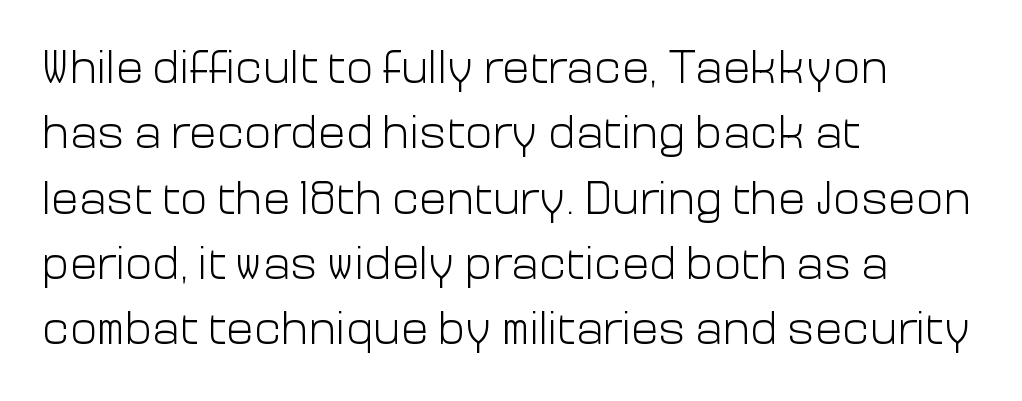
The image shows 46 px light sans-serif type, upright; set left-aligned, normal line spacing (1.42x), normal letter spacing, not underlined; low stroke contrast and a medium x-height.
